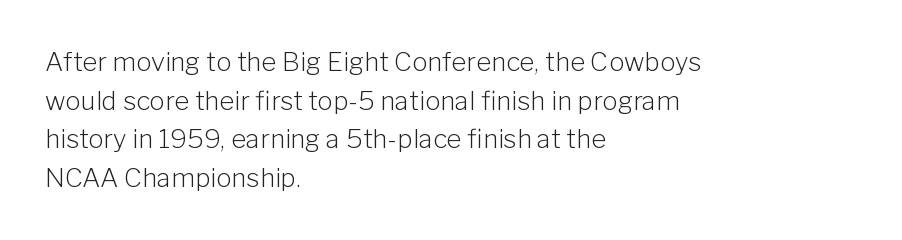
The image shows 26 px text type, upright; set left-aligned, normal line spacing (1.49x), normal letter spacing, not underlined.
